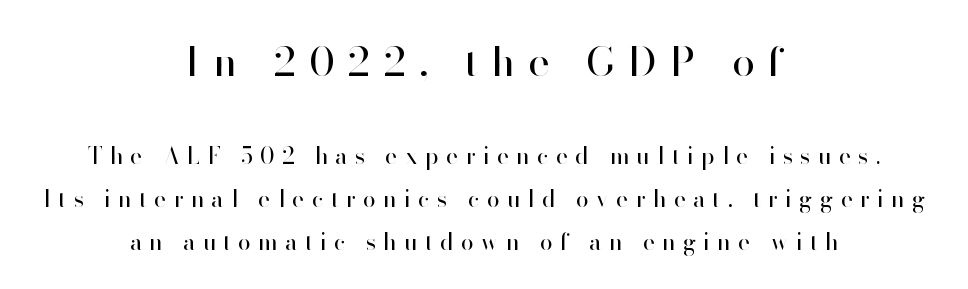
Q: Is the text bold? A: No.
Q: Is the text italic (slanted)? A: No, it is upright.
Q: Is the typeface a serif or a sans-serif typeface? A: Sans-serif.
Q: Is the text underlined? A: No.
Q: How is the paragraph aligned? A: Centered.
Q: Is the spacing between letters normal or unusually wide? A: Unusually wide.
Q: Which block of text is set in a larger size, the first (top) or the second (bottom)? A: The first (top) one.
Q: Width (condensed, normal, or wide)? A: Normal.
Q: Stroke contrast? A: High.
Q: x-height? A: Small.
Q: Monospaced? A: No.
